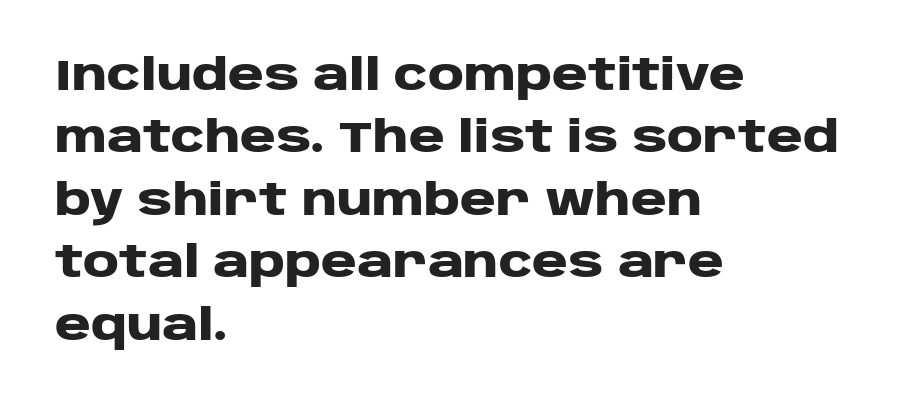
The image shows 44 px heavy, wide sans-serif type, upright; set left-aligned, normal line spacing (1.42x), normal letter spacing, not underlined; low stroke contrast and a large x-height.
